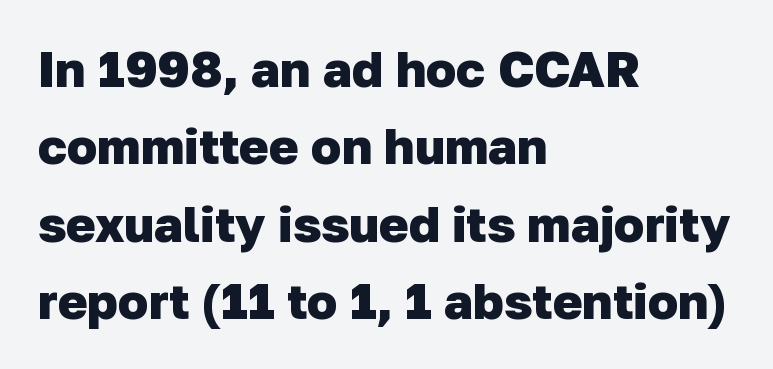
{"serif": "no", "bold": "yes", "weight": "heavy", "width": "normal", "stroke_contrast": "low", "x_height": "medium", "monospaced": "no", "underline": "no", "align": "left", "line_spacing": "normal", "line_spacing_ratio": 1.55, "letter_spacing": "normal", "letter_spacing_em": 0.0, "glyph_px": 50}
